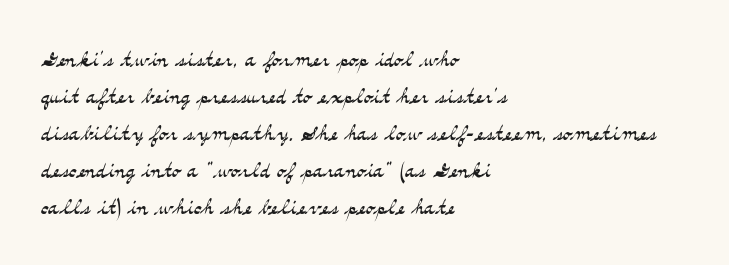
The image shows 29 px light, wide serif type; set left-aligned, normal line spacing (1.28x), normal letter spacing, not underlined; medium stroke contrast and a small x-height.
